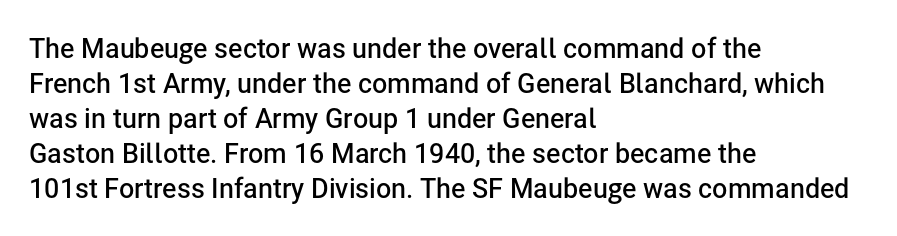
Heft: intermediate — a semibold. How are the letters spaced? Ordinarily, with no added tracking. A typesetter would call this leading conventional body-copy spacing. These lines are set flush left with a ragged right edge. No word sits above an underline. Posture: vertical.
